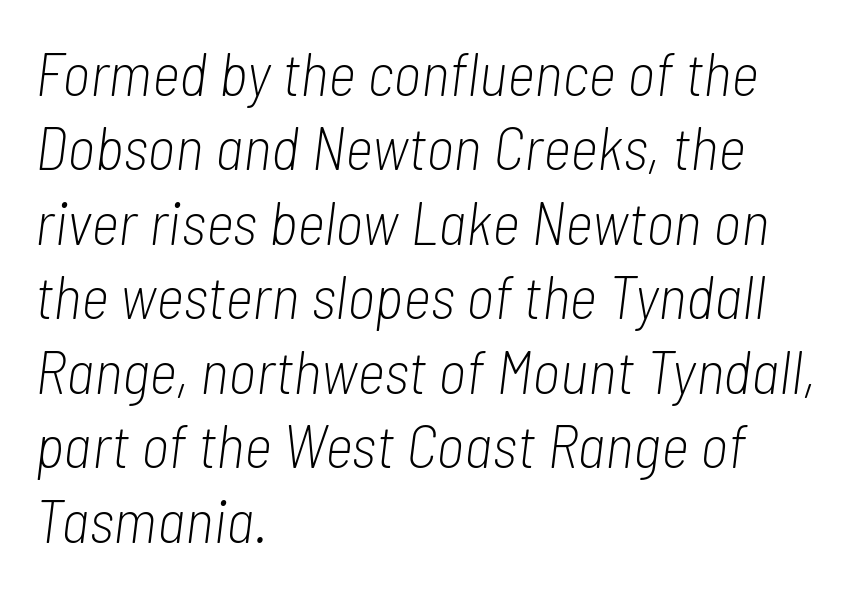
Q: Is the text bold? A: No.
Q: Is the text italic (slanted)? A: Yes, it leans right by about 7 degrees.
Q: Is the text underlined? A: No.
Q: How is the paragraph aligned? A: Left-aligned.
Q: Is the spacing between letters normal or unusually wide? A: Normal.
Q: Width (condensed, normal, or wide)? A: Condensed.
Q: Stroke contrast? A: Low.
Q: x-height? A: Medium.
Q: Monospaced? A: No.
